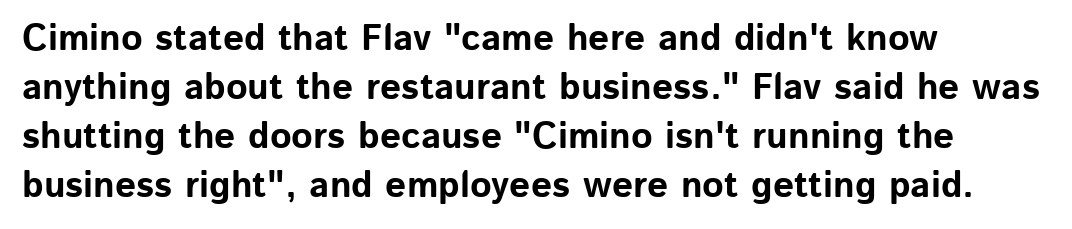
The image shows 37 px bold sans-serif type, upright; set left-aligned, normal line spacing (1.32x), normal letter spacing, not underlined; low stroke contrast and a medium x-height.
